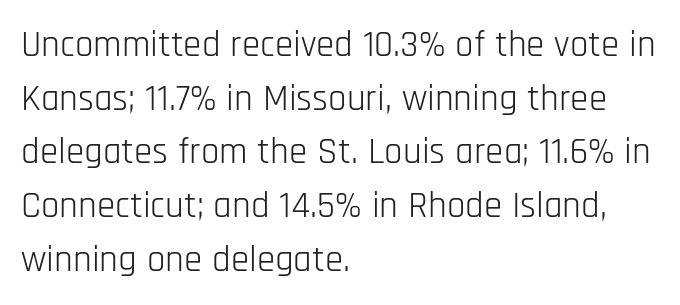
The image shows 37 px light, condensed sans-serif type, upright; set left-aligned, normal line spacing (1.45x), normal letter spacing, not underlined; low stroke contrast and a large x-height.
